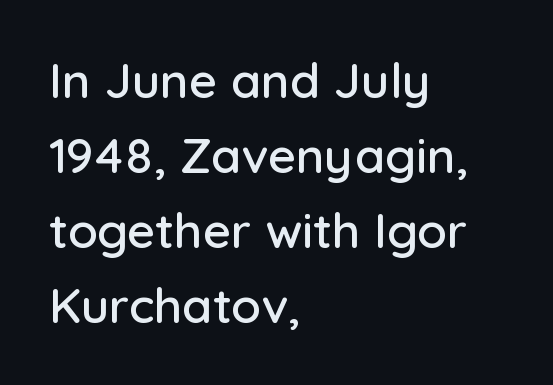
Think of a printed novel: that variable character pitch is what you see here. The rows are spaced the way most documents space them. No extra tracking has been applied to these lines. This rendering features lettering with no underline. You can tell it's not italic because the verticals are truly vertical.
